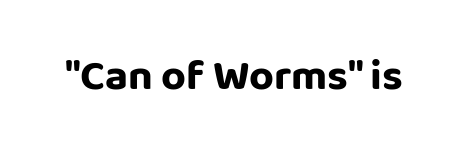
I'd describe the lettering as bold — thick and assertive. Posture: straight, roman, zero tilt. Is the letter spacing exaggerated? No — it looks like the ordinary default. These lines are rendered in a variable-pitch font. Clear beneath every line of the passage.
